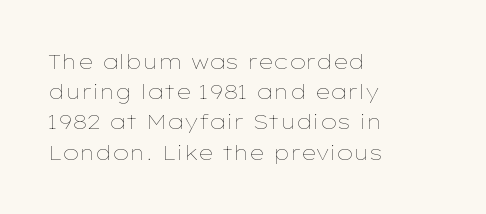
{"italic": "no", "bold": "no", "underline": "no", "align": "left", "line_spacing": "normal", "line_spacing_ratio": 1.44, "letter_spacing": "normal", "letter_spacing_em": 0.0, "glyph_px": 21}
